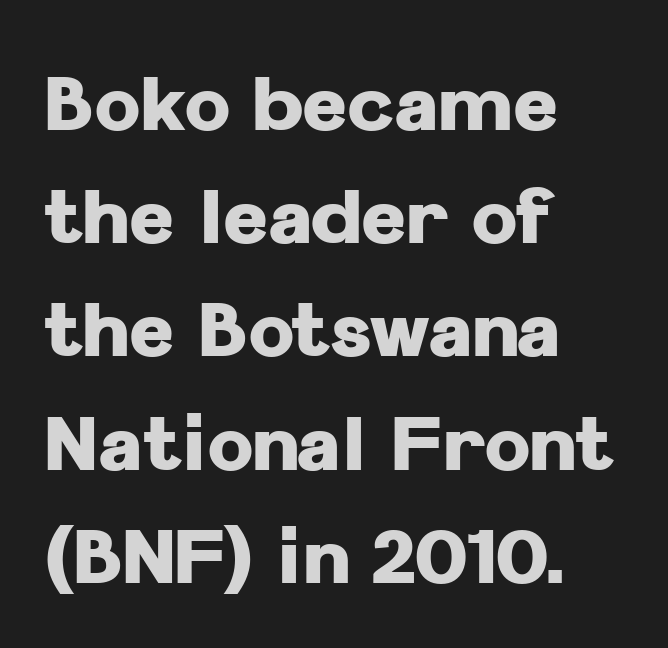
{"serif": "no", "italic": "no", "bold": "yes", "weight": "heavy", "width": "normal", "stroke_contrast": "low", "x_height": "medium", "monospaced": "no", "underline": "no", "align": "left", "line_spacing": "normal", "line_spacing_ratio": 1.47, "letter_spacing": "normal", "letter_spacing_em": 0.0, "glyph_px": 77}
